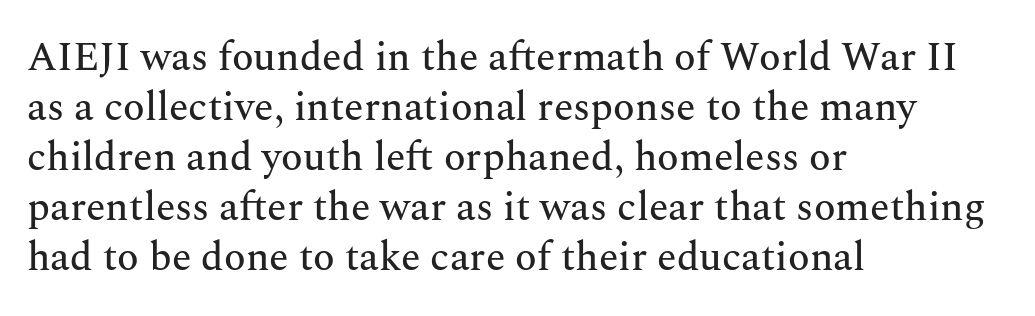
Normally led — the rows are evenly, conventionally spaced. This sample uses plain, unmodified letter spacing. Decoration check: the copy has no underline. Visually the block forms a straight wall on the left and a jagged coastline on the right. The letters carry serifs — small finishing strokes at the ends of their stems. The specimen reads as upright at a glance.
